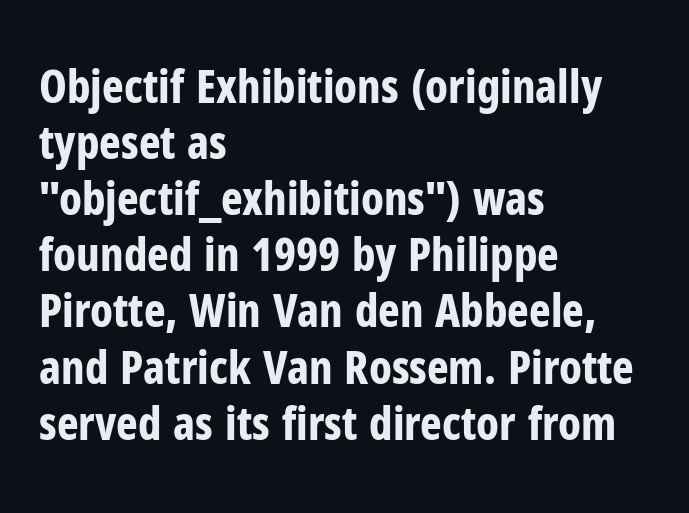
{"serif": "no", "italic": "no", "bold": "yes", "weight": "bold", "width": "condensed", "stroke_contrast": "low", "x_height": "medium", "monospaced": "no", "underline": "no", "align": "left", "line_spacing_ratio": 1.22, "letter_spacing": "normal", "letter_spacing_em": 0.0, "glyph_px": 46}
